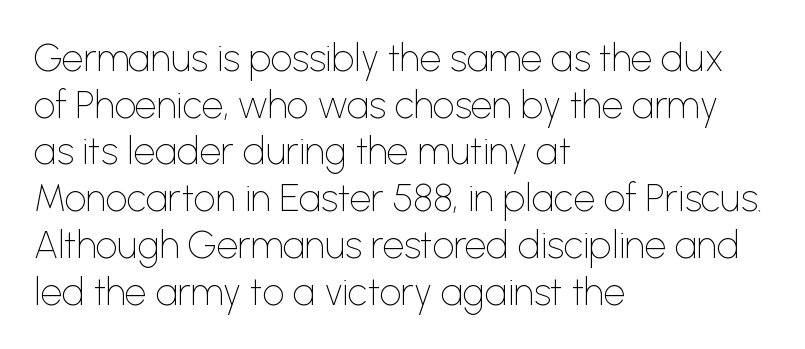
{"serif": "no", "italic": "no", "bold": "no", "weight": "thin", "width": "normal", "stroke_contrast": "low", "x_height": "medium", "monospaced": "no", "underline": "no", "align": "left", "line_spacing_ratio": 1.23, "letter_spacing": "normal", "letter_spacing_em": 0.0, "glyph_px": 38}
